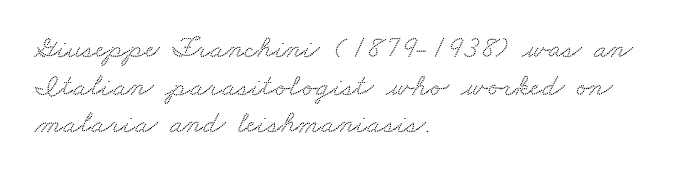
The image shows 31 px wide serif type; set left-aligned, line spacing 1.21x, normal letter spacing, not underlined; low stroke contrast and a small x-height.
